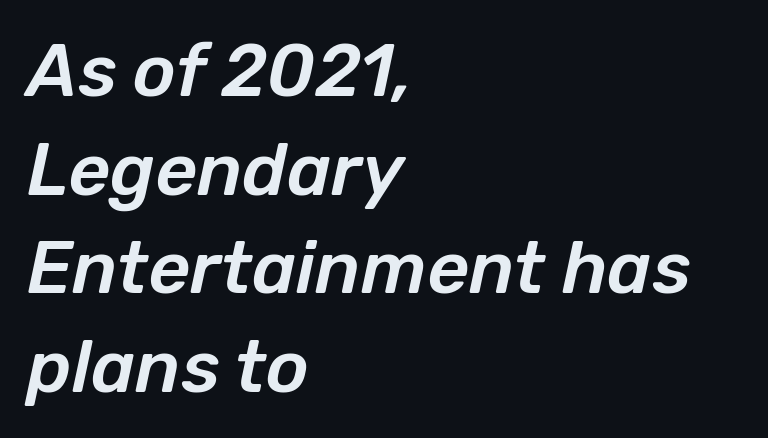
{"italic": "yes", "lean": "right", "slant_degrees": 12, "width": "normal", "stroke_contrast": "low", "x_height": "medium", "monospaced": "no", "underline": "no", "align": "left", "line_spacing": "normal", "line_spacing_ratio": 1.35, "letter_spacing": "normal", "letter_spacing_em": 0.0, "glyph_px": 73}
